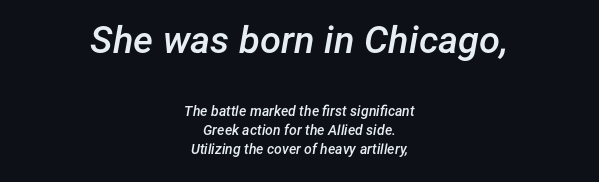
Leading: standard. The glyphs look as if they've been sheared to an angle. You get the large type first, then a drop to smaller type. The space directly below the letters is spotless. Where is the straight margin? There isn't one; the lines are centered.
